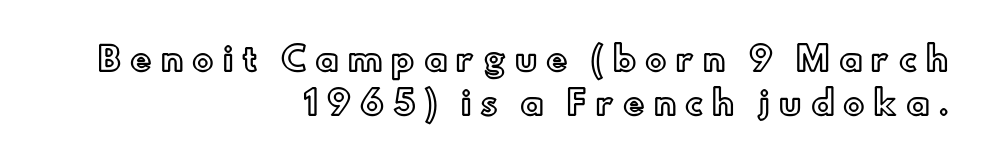
{"italic": "no", "width": "normal", "x_height": "small", "monospaced": "no", "underline": "no", "align": "right", "line_spacing": "normal", "line_spacing_ratio": 1.36, "letter_spacing": "wide", "letter_spacing_em": 0.28, "glyph_px": 32}
